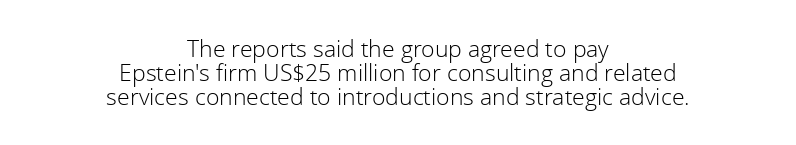
Q: Is the text bold? A: No.
Q: Is the text italic (slanted)? A: No, it is upright.
Q: Is the text underlined? A: No.
Q: How is the paragraph aligned? A: Centered.
Q: Is the spacing between letters normal or unusually wide? A: Normal.
Q: Is the spacing between lines tight, normal or loose? A: Tight.
